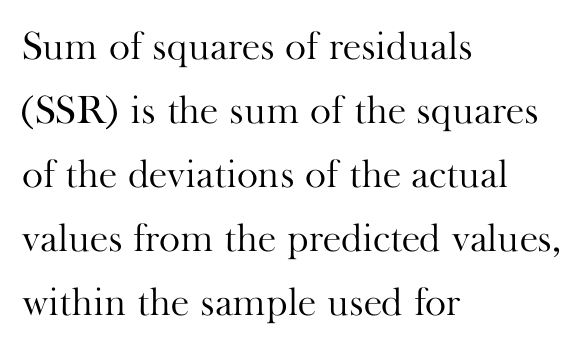
The letters sit at their default tracking, neither squeezed nor spread. Words float on clear page, feet unadorned. Ascenders rise straight up at ninety degrees. This sample keeps an unexceptional amount of space between lines. Notice how the passage keeps a crisp vertical edge on the left only.
